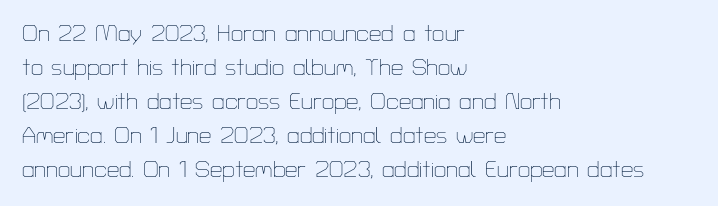
Q: Is the text bold? A: No.
Q: Is the text italic (slanted)? A: No, it is upright.
Q: Is the text underlined? A: No.
Q: How is the paragraph aligned? A: Left-aligned.
Q: Is the spacing between letters normal or unusually wide? A: Normal.
Q: Is the spacing between lines tight, normal or loose? A: Normal.
